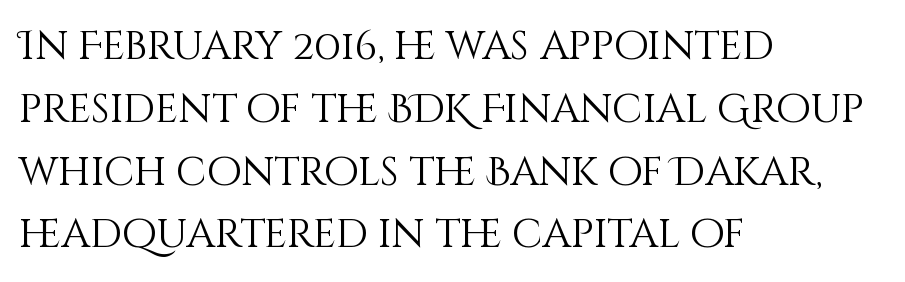
Upright lettering throughout. If you measured baseline to baseline, you'd find a middling distance. The passage shown is not underscored anywhere. Varying glyph widths throughout — classic text-font behaviour. A typesetter would call this zero additional tracking. In CSS terms this would be text-align: left.
